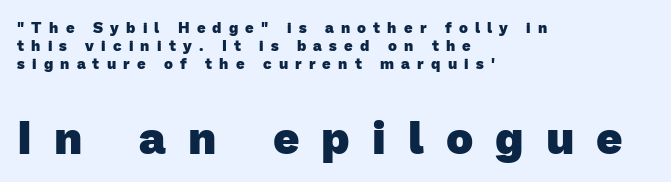
The image shows 46 px heavy sans-serif type; set left-aligned, line spacing 1.19x, unusually wide letter spacing (+0.48 em), not underlined; the second (bottom) block is 3.07x larger; low stroke contrast and a medium x-height.
